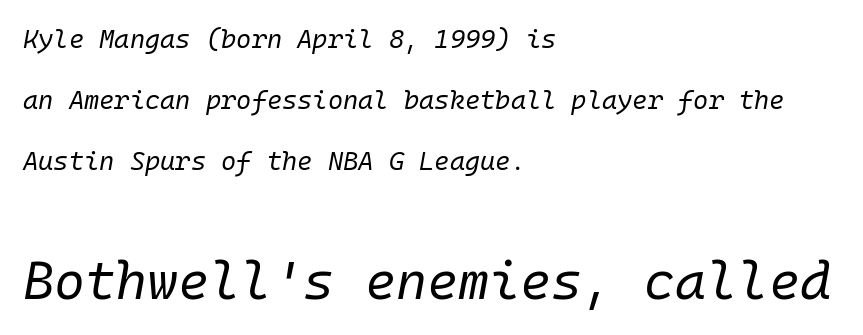
{"italic": "yes", "lean": "right", "slant_degrees": 10, "bold": "no", "weight": "regular", "width": "normal", "stroke_contrast": "low", "x_height": "medium", "monospaced": "yes", "underline": "no", "align": "left", "line_spacing": "loose", "line_spacing_ratio": 2.35, "letter_spacing": "normal", "letter_spacing_em": 0.0, "larger_block": "second", "size_ratio": 2.04, "glyph_px": 53}
